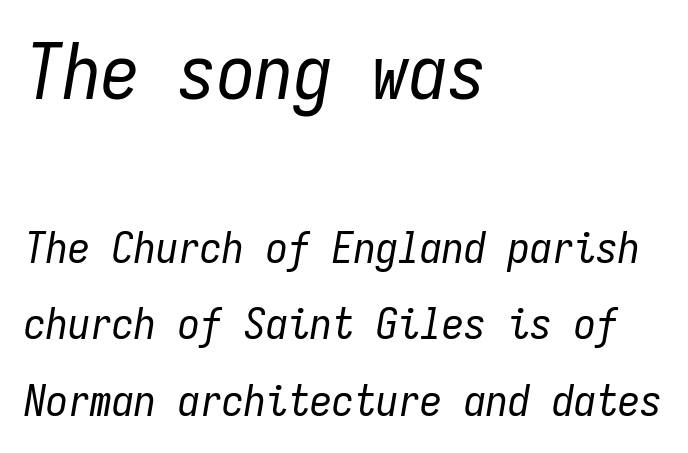
The image shows 77 px regular-weight, condensed type, italic (leaning right), monospaced; set left-aligned, line spacing 1.74x, normal letter spacing, not underlined; the first (top) block is 1.75x larger; low stroke contrast and a medium x-height.
